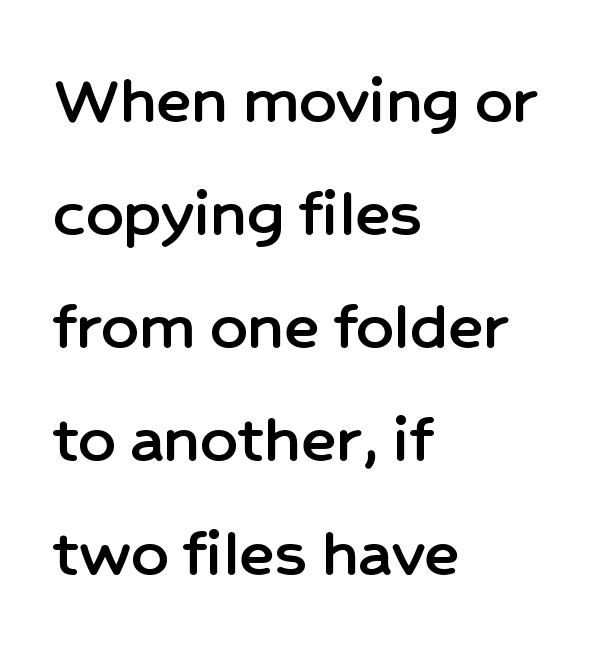
Q: Is the text italic (slanted)? A: No, it is upright.
Q: Is the typeface a serif or a sans-serif typeface? A: Sans-serif.
Q: Is the text underlined? A: No.
Q: How is the paragraph aligned? A: Left-aligned.
Q: Is the spacing between letters normal or unusually wide? A: Normal.
Q: Is the spacing between lines tight, normal or loose? A: Normal.
Q: Width (condensed, normal, or wide)? A: Normal.
Q: Stroke contrast? A: Low.
Q: x-height? A: Medium.
Q: Monospaced? A: No.
